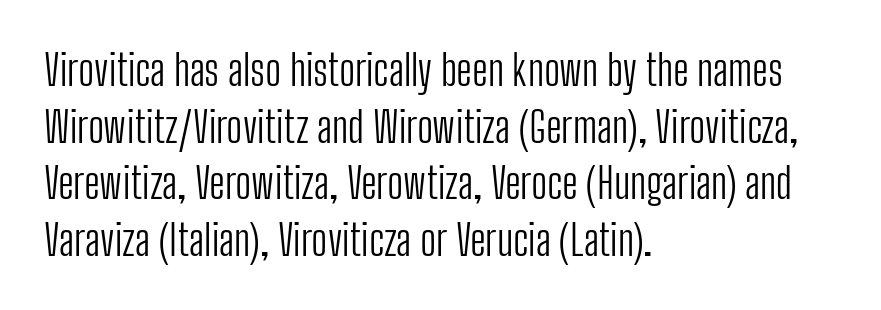
{"serif": "no", "italic": "no", "bold": "no", "weight": "light", "width": "condensed", "stroke_contrast": "low", "x_height": "medium", "monospaced": "no", "underline": "no", "align": "left", "line_spacing": "normal", "line_spacing_ratio": 1.35, "letter_spacing": "normal", "letter_spacing_em": 0.0, "glyph_px": 42}
